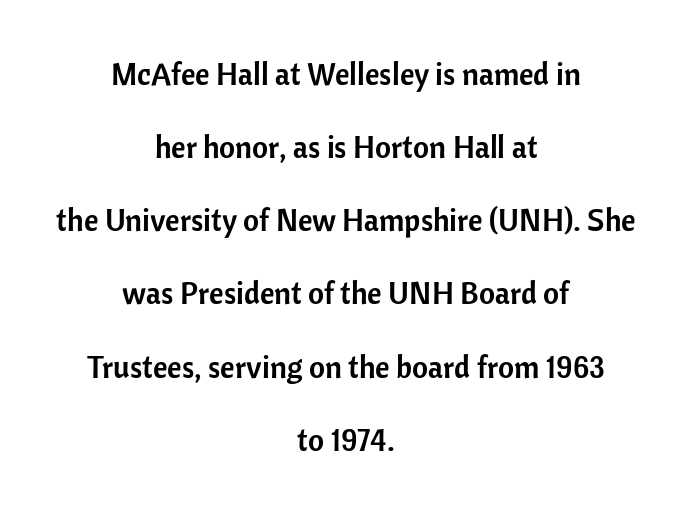
{"serif": "no", "italic": "no", "width": "normal", "stroke_contrast": "low", "x_height": "medium", "monospaced": "no", "underline": "no", "align": "center", "line_spacing": "loose", "line_spacing_ratio": 2.36, "letter_spacing": "normal", "letter_spacing_em": 0.0, "glyph_px": 31}
